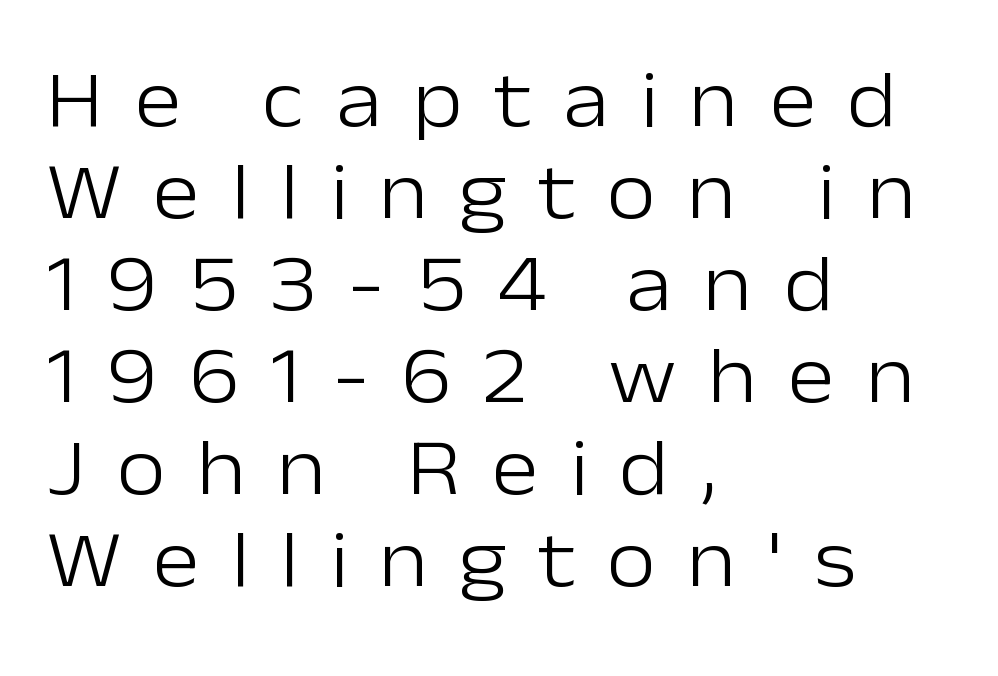
{"serif": "no", "italic": "no", "bold": "no", "weight": "light", "width": "normal", "stroke_contrast": "low", "x_height": "medium", "monospaced": "no", "underline": "no", "align": "left", "line_spacing": "tight", "line_spacing_ratio": 1.15, "letter_spacing": "wide", "letter_spacing_em": 0.39, "glyph_px": 80}
